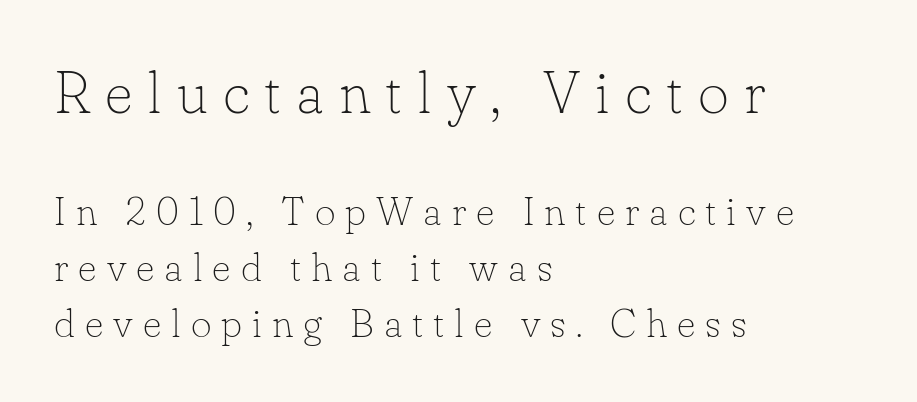
{"serif": "yes", "italic": "no", "bold": "no", "weight": "thin", "width": "normal", "stroke_contrast": "low", "x_height": "small", "monospaced": "no", "underline": "no", "align": "left", "line_spacing": "normal", "line_spacing_ratio": 1.39, "letter_spacing": "wide", "letter_spacing_em": 0.25, "larger_block": "first", "size_ratio": 1.5, "glyph_px": 60}
